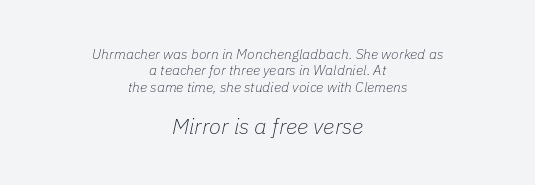
The typesetter chose a symmetrical, centered arrangement here. The space directly below the letters is spotless. Summary of weight: not heavy and not bold. You could call the tracking neutral — neither tight nor loose. Which chunk is bigger? The second one — the bottom block dwarfs the top.
